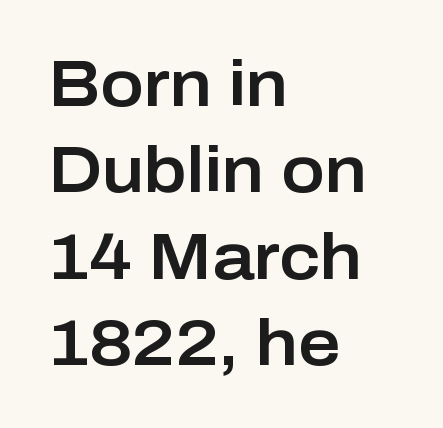
Q: Is the text italic (slanted)? A: No, it is upright.
Q: Is the typeface a serif or a sans-serif typeface? A: Sans-serif.
Q: Is the text underlined? A: No.
Q: How is the paragraph aligned? A: Left-aligned.
Q: Is the spacing between letters normal or unusually wide? A: Normal.
Q: Is the spacing between lines tight, normal or loose? A: Normal.
Q: Width (condensed, normal, or wide)? A: Normal.
Q: Stroke contrast? A: Low.
Q: x-height? A: Medium.
Q: Monospaced? A: No.
